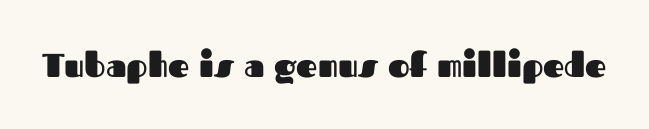
The image shows 33 px heavy sans-serif type, upright; set normal letter spacing, not underlined; medium stroke contrast and a medium x-height.
